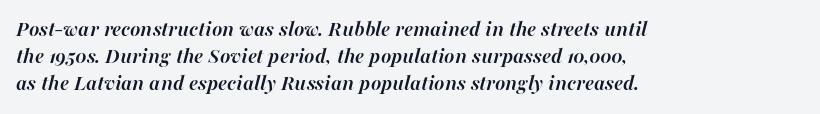
This rendering uses left alignment, leaving the right contour irregular. The space beneath each line is pristine and unruled. Every letter is thick-stroked: bold, no question. Caption: standard tracking, unaltered.
